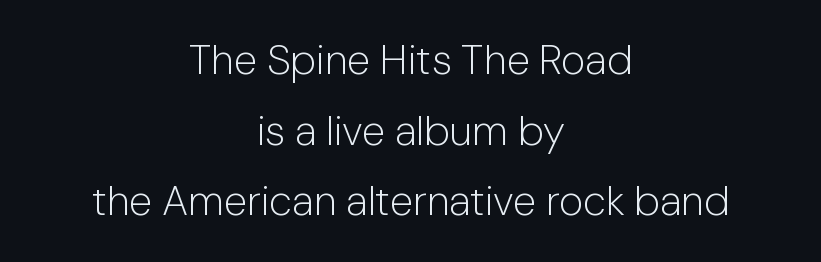
Classification — sans serif. Note the varied advance widths — an 'i' is clearly narrower than an 'm'. The letters stand straight up with perfectly vertical stems. A light-to-regular cut is what we see here. Nobody drew a line under any word here. This rendering uses center alignment, leaving both contours irregular but symmetric.
